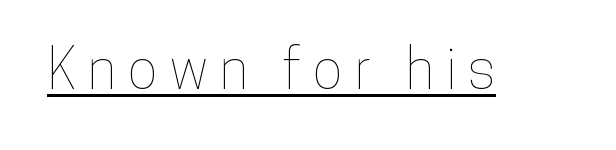
{"italic": "no", "width": "condensed", "stroke_contrast": "low", "x_height": "medium", "monospaced": "no", "underline": "yes", "letter_spacing": "wide", "letter_spacing_em": 0.22, "glyph_px": 56}
